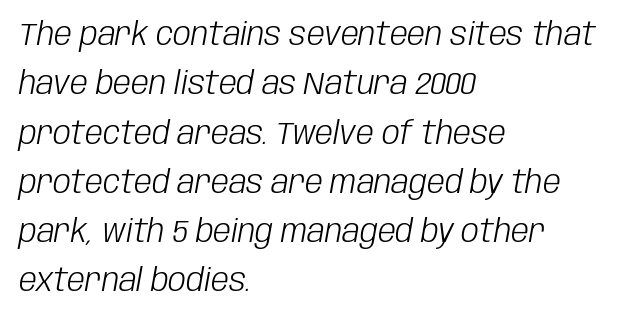
{"italic": "yes", "lean": "right", "slant_degrees": 10, "bold": "no", "weight": "light", "width": "condensed", "stroke_contrast": "low", "x_height": "large", "monospaced": "no", "underline": "no", "align": "left", "line_spacing": "normal", "line_spacing_ratio": 1.54, "letter_spacing": "normal", "letter_spacing_em": 0.0, "glyph_px": 32}
